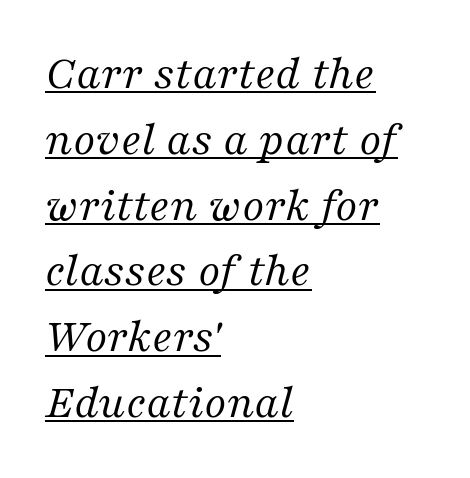
Serifs: yes, visible at the terminals of the letterforms. Posture: slanted. Each line starts at the same left margin while the right side varies. The glyphs are accompanied by a horizontal stroke just below them. What stands out about the letter spacing? Nothing — it is the standard amount. Think of a printed novel: that variable character pitch is what you see here.
